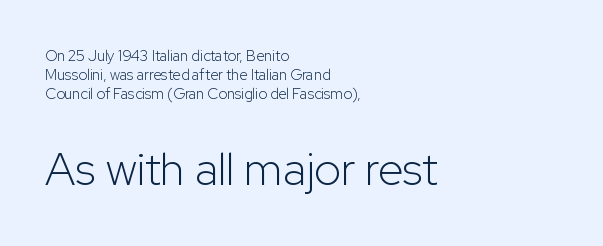
Layout note: lines flush left. The typography opts for an upright posture over an oblique one. Beneath every word, the page is bare. Small over large — that's the arrangement of the two blocks here.
